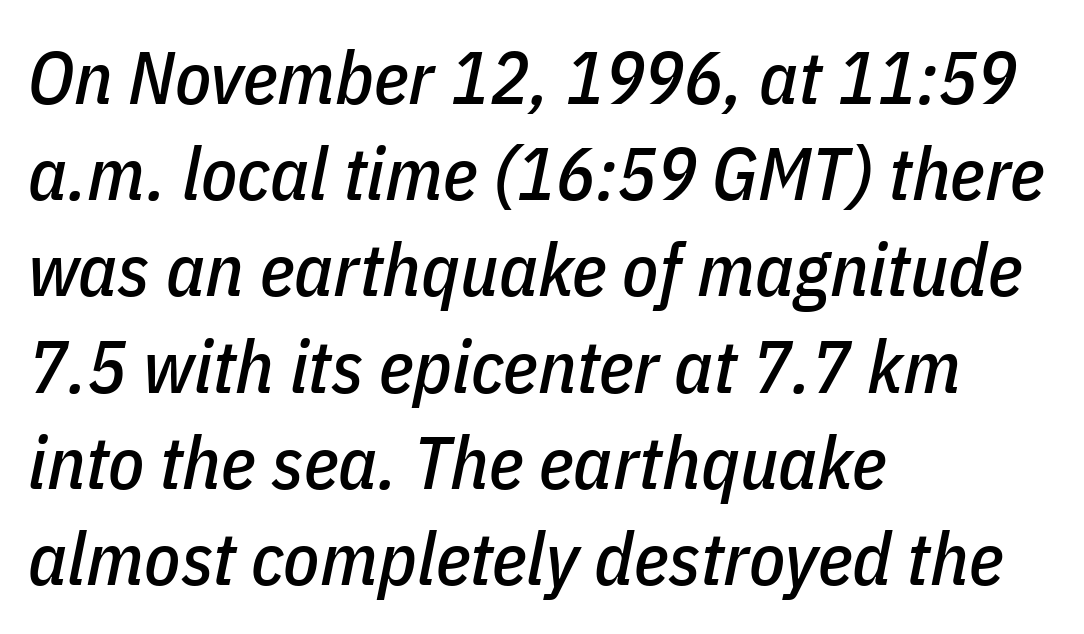
The passage shown leans; its letterforms are oblique. The glyphs are unaccompanied by any horizontal stroke below them. Character widths vary here, with narrow letters taking less room than wide ones. Words appear dense and cohesive because spacing is normal. The designer left line spacing at the default. The lines are quadded left.
